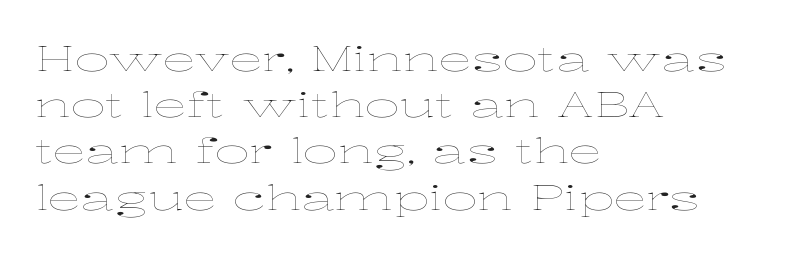
Inter-character spacing is left at the font's built-in metrics. No letter is thick-stroked: the sample isn't bold. The strip under each line holds only bare page. Each letter keeps its own natural width here, so spacing adapts to shape. Characters remain perfectly vertical along every line. The leading is moderate, giving the passage an even texture.
